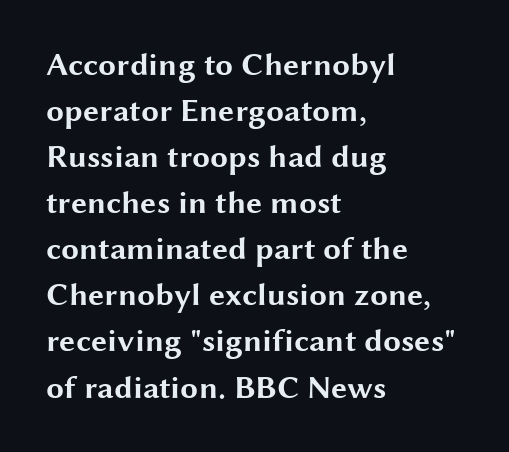
The image shows 32 px bold, wide sans-serif type, upright; set left-aligned, normal line spacing (1.44x), normal letter spacing, not underlined; medium stroke contrast and a medium x-height.
